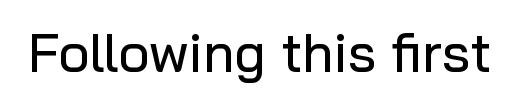
Q: Is the text italic (slanted)? A: No, it is upright.
Q: Is the typeface a serif or a sans-serif typeface? A: Sans-serif.
Q: Is the text underlined? A: No.
Q: Is the spacing between letters normal or unusually wide? A: Normal.
Q: Width (condensed, normal, or wide)? A: Normal.
Q: Stroke contrast? A: Low.
Q: x-height? A: Medium.
Q: Monospaced? A: No.
